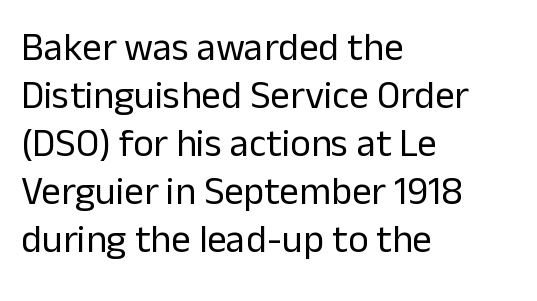
The rendering uses natural spacing where letterforms have individual widths. Compared with a typical body face, this is equally light or lighter still. The gap between lines stays unmarked. Each word holds together tightly as a unit, with standard inter-letter gaps. These lines stack with their left ends in a neat column.
